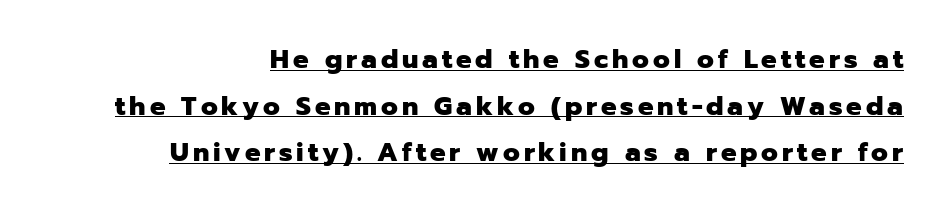
Q: Is the text bold? A: Yes.
Q: Is the text italic (slanted)? A: No, it is upright.
Q: Is the text underlined? A: Yes.
Q: How is the paragraph aligned? A: Right-aligned.
